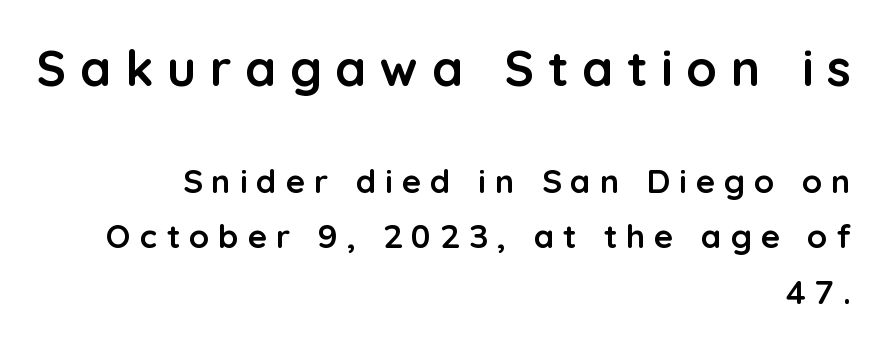
Reading down the block, your eye finds every line finishing at a fixed right position. The face used here is proportionally spaced, like ordinary book or web type. Compare the two chunks: the upper has the greater cap height. Clear beneath every line of the passage. Serif or sans? Sans — the stroke terminals are bare.
